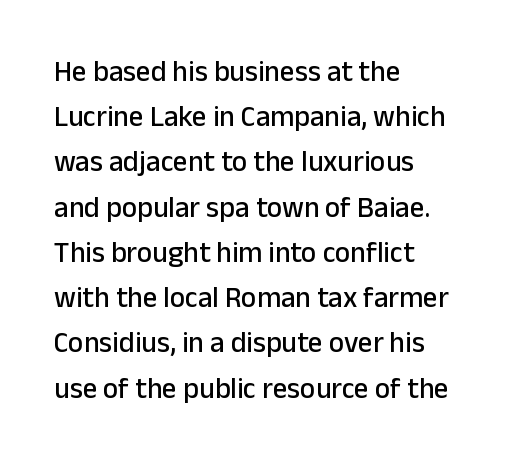
{"serif": "no", "italic": "no", "width": "normal", "stroke_contrast": "low", "x_height": "medium", "monospaced": "no", "underline": "no", "align": "left", "line_spacing": "normal", "line_spacing_ratio": 1.56, "letter_spacing": "normal", "letter_spacing_em": 0.0, "glyph_px": 29}
